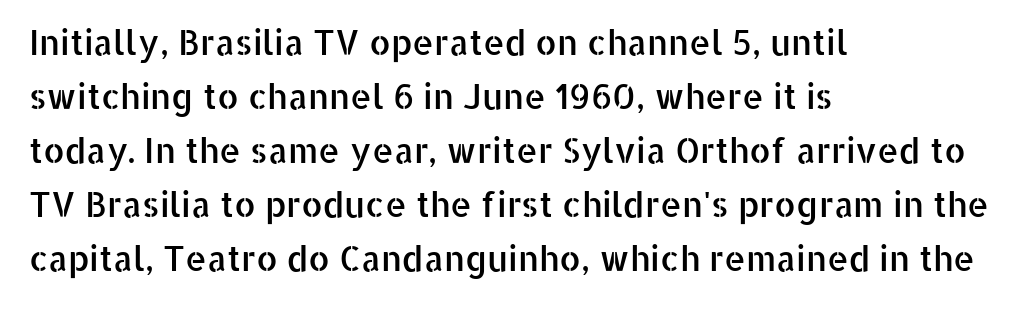
The image shows 34 px sans-serif type, upright; set left-aligned, normal line spacing (1.59x), normal letter spacing, not underlined; low stroke contrast and a medium x-height.
